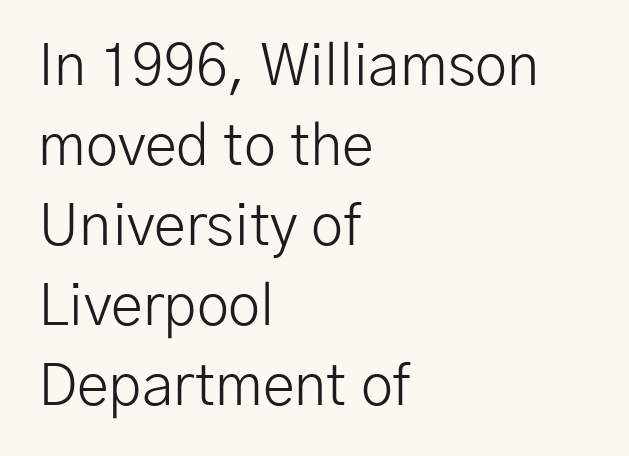
{"serif": "no", "italic": "no", "bold": "no", "weight": "light", "width": "normal", "stroke_contrast": "low", "x_height": "medium", "monospaced": "no", "underline": "no", "align": "left", "line_spacing": "normal", "line_spacing_ratio": 1.38, "letter_spacing": "normal", "letter_spacing_em": 0.0, "glyph_px": 58}
